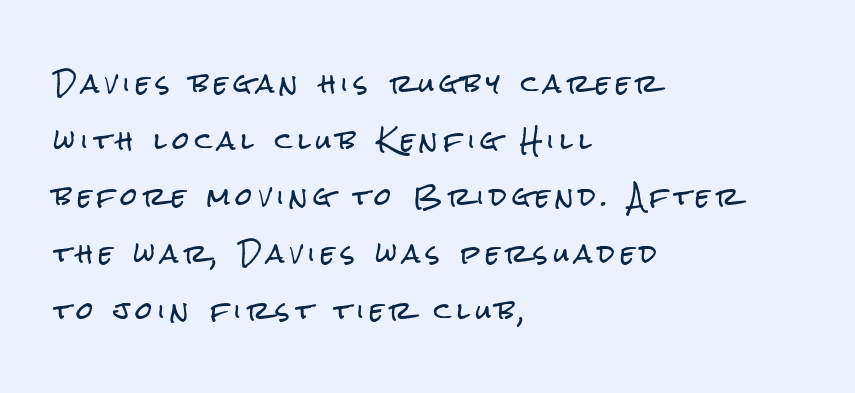
The image shows 24 px text type, upright; set left-aligned, loose line spacing (2.36x), unusually wide letter spacing (+0.24 em), not underlined.
